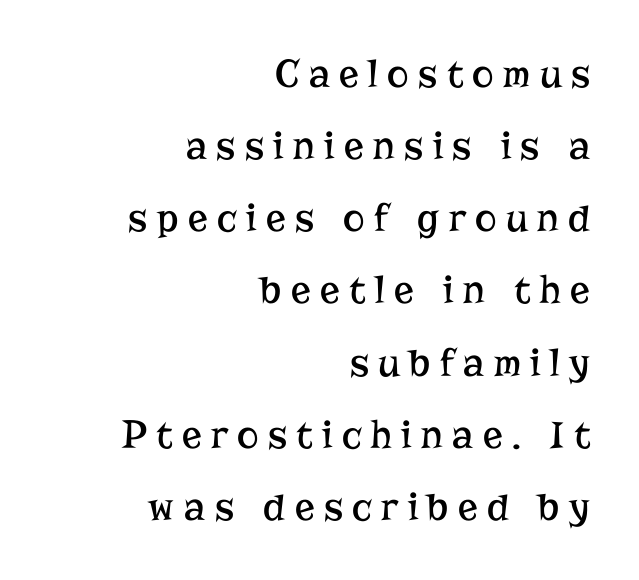
The image shows 41 px regular-weight serif type, upright; set right-aligned, line spacing 1.76x, unusually wide letter spacing (+0.23 em), not underlined; low stroke contrast and a medium x-height.
